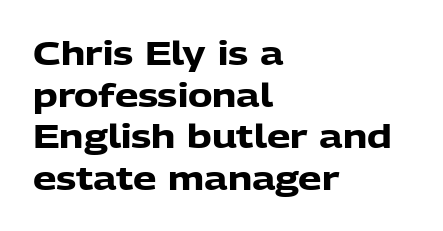
{"serif": "no", "italic": "no", "bold": "yes", "weight": "heavy", "width": "normal", "stroke_contrast": "low", "x_height": "medium", "monospaced": "no", "underline": "no", "align": "left", "line_spacing": "normal", "line_spacing_ratio": 1.26, "letter_spacing": "normal", "letter_spacing_em": 0.0, "glyph_px": 33}
